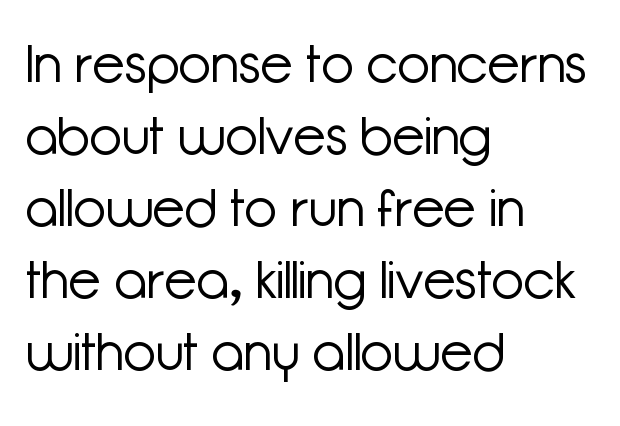
Q: Is the text bold? A: No.
Q: Is the text italic (slanted)? A: No, it is upright.
Q: Is the typeface a serif or a sans-serif typeface? A: Sans-serif.
Q: Is the text underlined? A: No.
Q: How is the paragraph aligned? A: Left-aligned.
Q: Is the spacing between letters normal or unusually wide? A: Normal.
Q: Is the spacing between lines tight, normal or loose? A: Normal.
Q: Width (condensed, normal, or wide)? A: Normal.
Q: Stroke contrast? A: Low.
Q: x-height? A: Medium.
Q: Monospaced? A: No.
